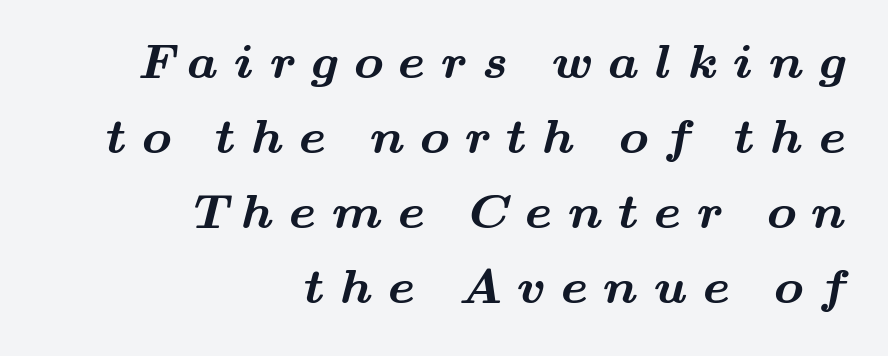
The image shows 49 px bold, wide serif type; set right-aligned, normal line spacing (1.53x), unusually wide letter spacing (+0.32 em), not underlined; medium stroke contrast and a small x-height.
